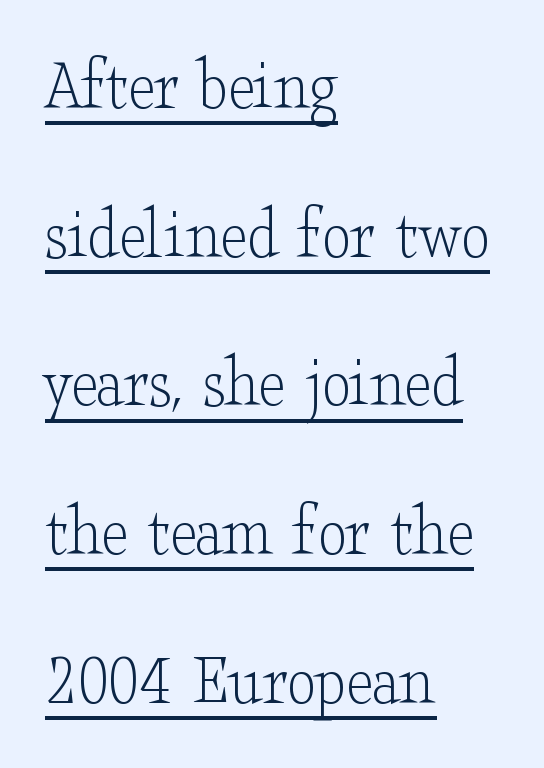
The image shows 74 px light, wide serif type, upright; set left-aligned, loose line spacing (2.01x), normal letter spacing, underlined; low stroke contrast and a small x-height.
